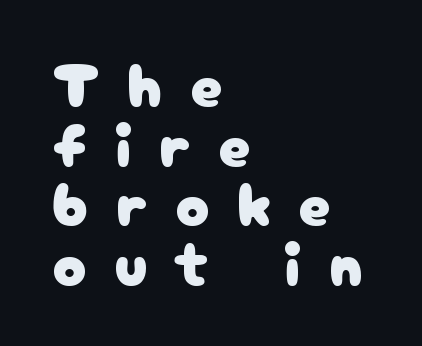
{"serif": "no", "italic": "no", "width": "normal", "stroke_contrast": "low", "x_height": "medium", "monospaced": "no", "underline": "no", "align": "left", "line_spacing": "tight", "line_spacing_ratio": 0.96, "letter_spacing": "wide", "letter_spacing_em": 0.45, "glyph_px": 62}
